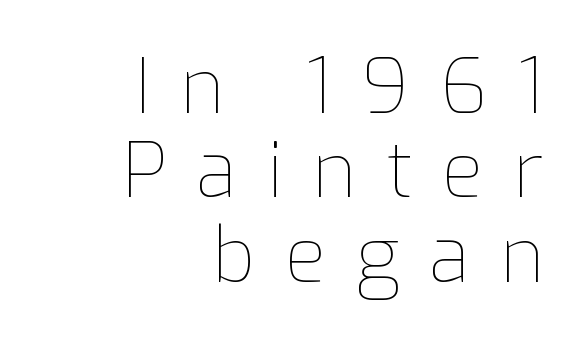
Q: Is the text bold? A: No.
Q: Is the text italic (slanted)? A: No, it is upright.
Q: Is the text underlined? A: No.
Q: How is the paragraph aligned? A: Right-aligned.
Q: Is the spacing between letters normal or unusually wide? A: Unusually wide.
Q: Is the spacing between lines tight, normal or loose? A: Tight.
Q: Width (condensed, normal, or wide)? A: Normal.
Q: Stroke contrast? A: Low.
Q: x-height? A: Medium.
Q: Monospaced? A: No.
